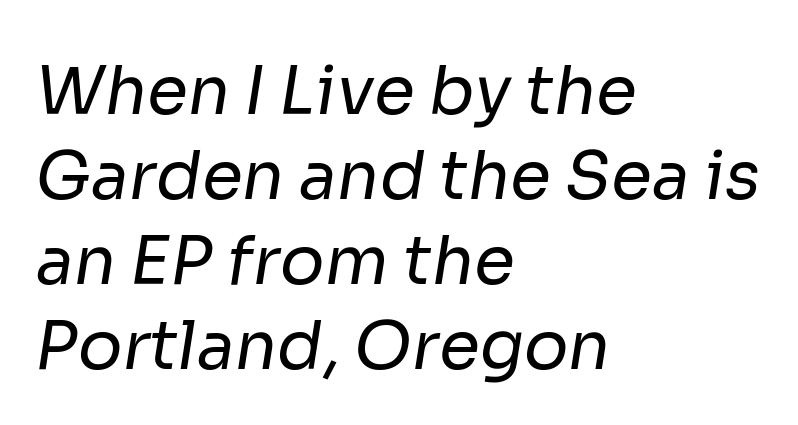
{"serif": "no", "bold": "no", "weight": "regular", "width": "normal", "stroke_contrast": "low", "x_height": "medium", "monospaced": "no", "underline": "no", "align": "left", "line_spacing": "normal", "line_spacing_ratio": 1.29, "letter_spacing": "normal", "letter_spacing_em": 0.0, "glyph_px": 66}
